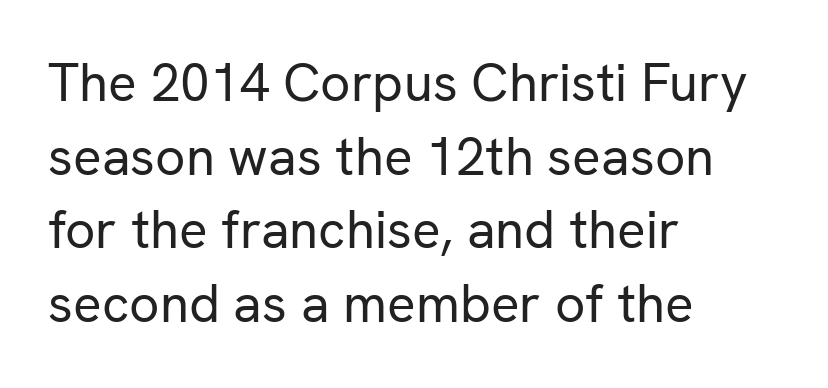
Q: Is the text bold? A: No.
Q: Is the text italic (slanted)? A: No, it is upright.
Q: Is the typeface a serif or a sans-serif typeface? A: Sans-serif.
Q: Is the text underlined? A: No.
Q: How is the paragraph aligned? A: Left-aligned.
Q: Is the spacing between letters normal or unusually wide? A: Normal.
Q: Is the spacing between lines tight, normal or loose? A: Normal.
Q: Width (condensed, normal, or wide)? A: Normal.
Q: Stroke contrast? A: Low.
Q: x-height? A: Medium.
Q: Monospaced? A: No.
